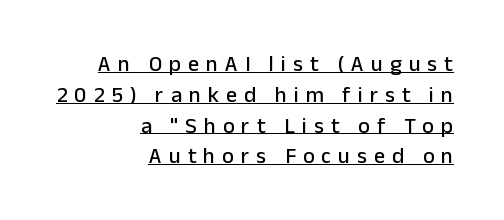
{"italic": "no", "underline": "yes", "align": "right", "line_spacing": "normal", "line_spacing_ratio": 1.4, "letter_spacing": "wide", "letter_spacing_em": 0.32, "glyph_px": 22}
